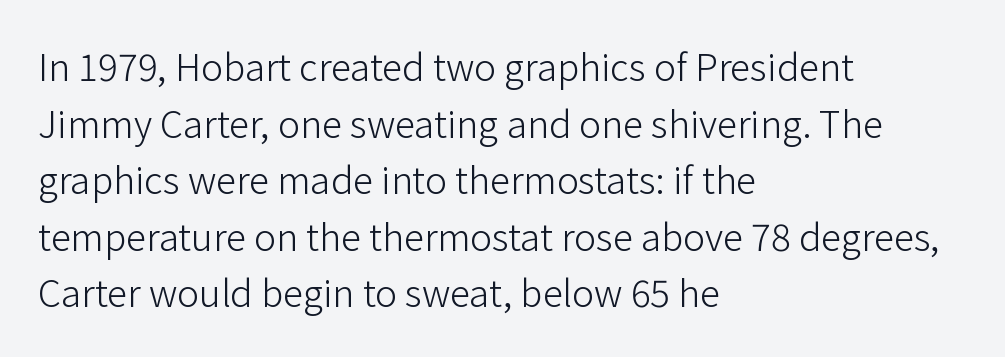
{"serif": "no", "italic": "no", "bold": "no", "weight": "light", "width": "normal", "stroke_contrast": "low", "x_height": "medium", "monospaced": "no", "underline": "no", "align": "left", "line_spacing": "normal", "line_spacing_ratio": 1.53, "letter_spacing": "normal", "letter_spacing_em": 0.0, "glyph_px": 37}
